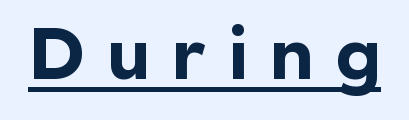
In designer terms, the underline attribute is active on this setting. Looks like regular typesetting: each glyph gets only the width it needs. Italic? Not at all — the glyphs are vertical. The sample has been set heavy, in full bold.
